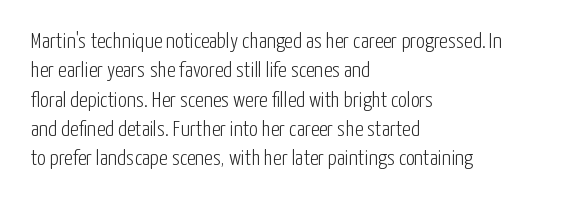
Q: Is the text bold? A: No.
Q: Is the text italic (slanted)? A: No, it is upright.
Q: Is the text underlined? A: No.
Q: How is the paragraph aligned? A: Left-aligned.
Q: Is the spacing between letters normal or unusually wide? A: Normal.
Q: Is the spacing between lines tight, normal or loose? A: Normal.
